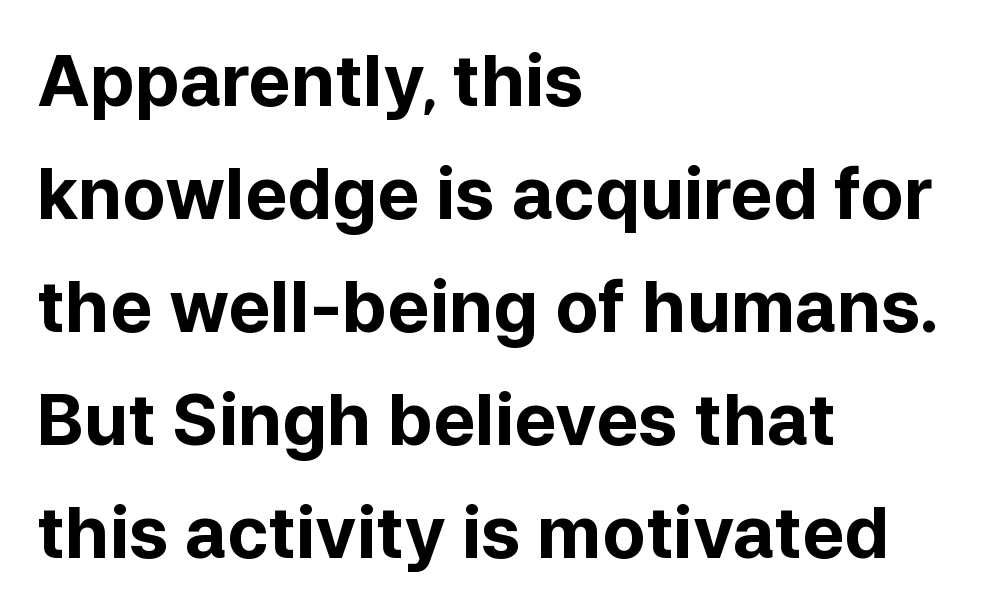
{"serif": "no", "italic": "no", "bold": "yes", "weight": "bold", "width": "normal", "stroke_contrast": "low", "x_height": "medium", "monospaced": "no", "underline": "no", "align": "left", "line_spacing": "normal", "line_spacing_ratio": 1.59, "letter_spacing": "normal", "letter_spacing_em": 0.0, "glyph_px": 71}
